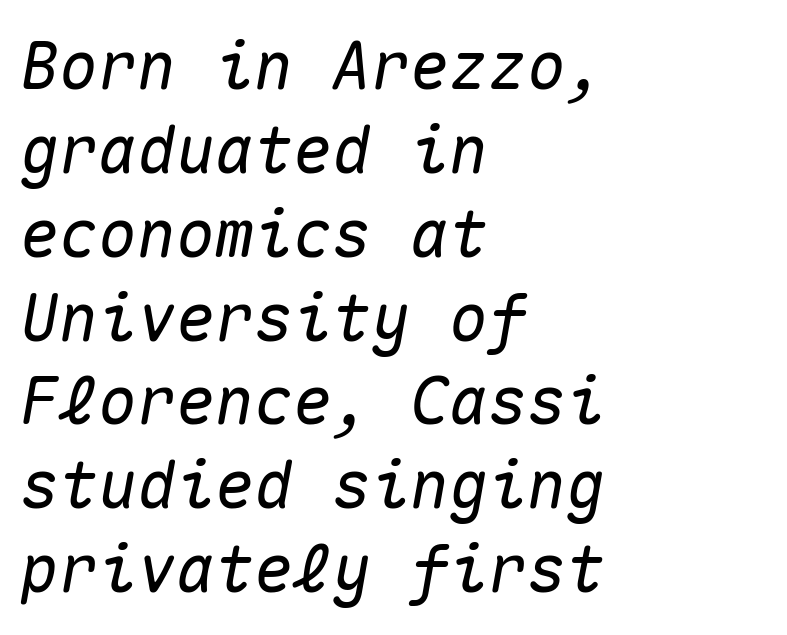
Rendered with sloped, italic letterforms. The rendering anchors every line to the left-hand side. The letters march in equal steps, a hallmark of fixed-pitch type. Vertically, the passage feels balanced, rows spaced as you'd expect.
